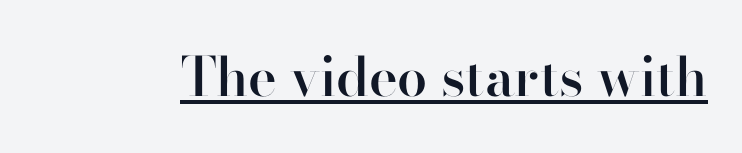
Weight check: semibold — heavier than regular, not quite bold. To sum up the face: it is a sans, with no serifs. A typesetter would call this proportional, since set widths differ per character. Quick note: not italic, upright.
